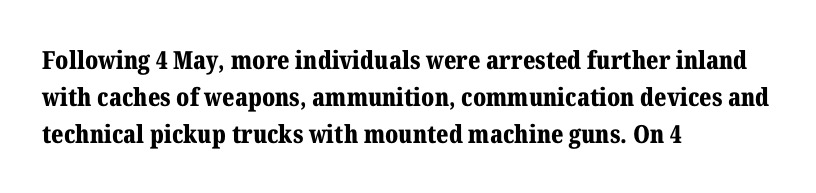
Horizontally, the lines are justified to the leading edge only. These words are printed bold, with thick strokes throughout. These lines sit exactly where default settings would place them. Every character sits straight up, as roman type does. Beneath every word, the page is bare.
